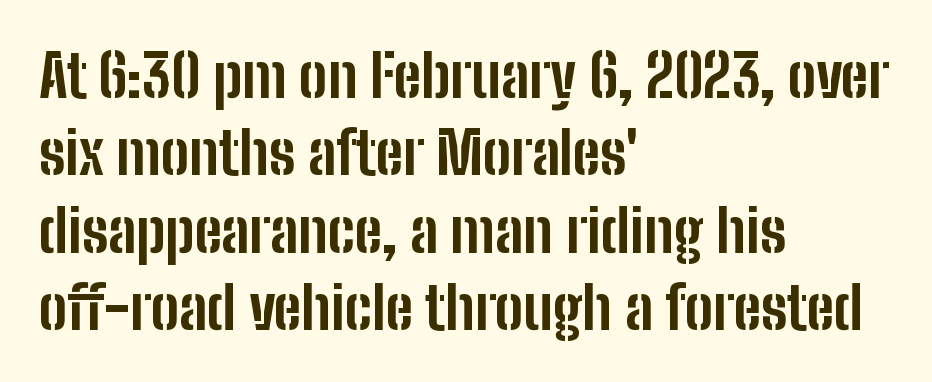
{"serif": "no", "italic": "no", "bold": "yes", "weight": "bold", "width": "condensed", "stroke_contrast": "low", "x_height": "medium", "monospaced": "no", "underline": "no", "align": "left", "line_spacing": "normal", "line_spacing_ratio": 1.31, "letter_spacing": "normal", "letter_spacing_em": 0.0, "glyph_px": 59}
